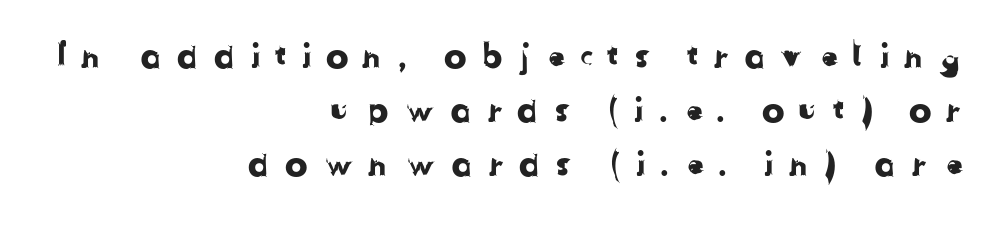
{"serif": "no", "width": "normal", "stroke_contrast": "low", "x_height": "medium", "monospaced": "no", "underline": "no", "align": "right", "line_spacing": "normal", "line_spacing_ratio": 1.59, "letter_spacing": "wide", "letter_spacing_em": 0.39, "glyph_px": 34}
